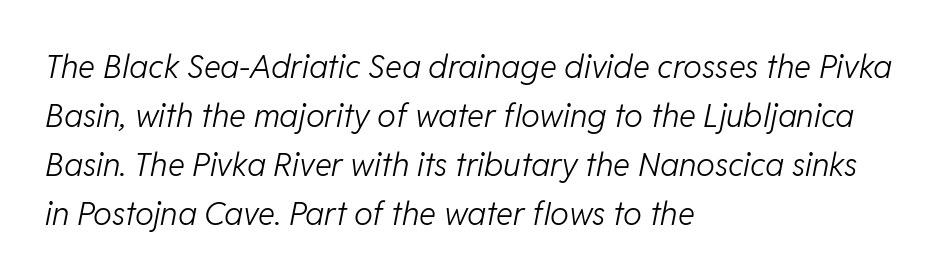
{"italic": "yes", "lean": "right", "slant_degrees": 11, "bold": "no", "weight": "light", "width": "normal", "stroke_contrast": "low", "x_height": "medium", "monospaced": "no", "underline": "no", "align": "left", "line_spacing": "normal", "line_spacing_ratio": 1.53, "letter_spacing": "normal", "letter_spacing_em": 0.0, "glyph_px": 32}
